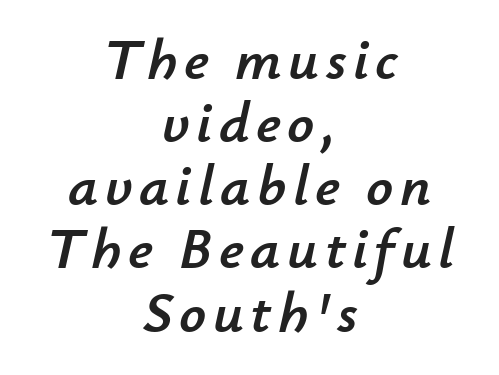
Q: Is the text italic (slanted)? A: Yes, it leans right by about 12 degrees.
Q: Is the text underlined? A: No.
Q: How is the paragraph aligned? A: Centered.
Q: Is the spacing between lines tight, normal or loose? A: Tight.
Q: Width (condensed, normal, or wide)? A: Normal.
Q: Stroke contrast? A: Low.
Q: x-height? A: Small.
Q: Monospaced? A: No.
